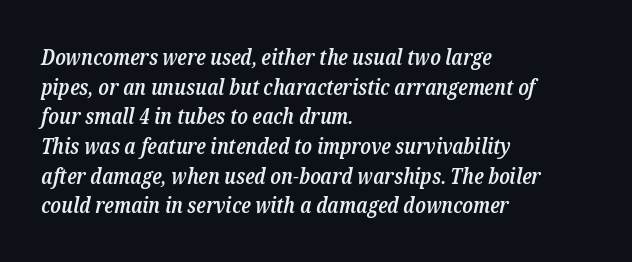
Heft: intermediate — a semibold. One glance says typical: line gaps are just what's usual. Here the glyphs are tracked normally, forming tight word shapes. The specimen omits any rule beneath the text block's lines.
